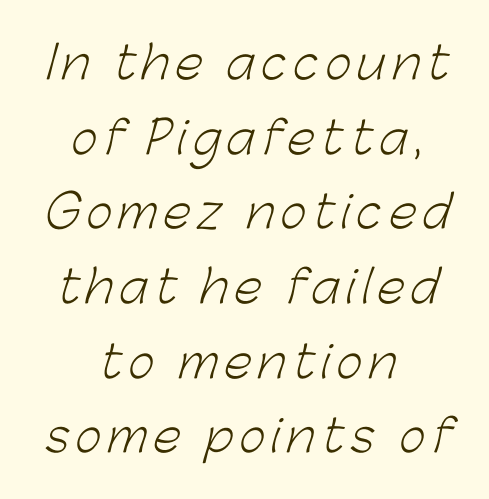
Words float on clear page, feet unadorned. Typographically, this falls in the sans-serif category. Honestly, the row spacing looks completely unremarkable. Proportional: the letters do not fall into vertical columns. Alignment: centered.
